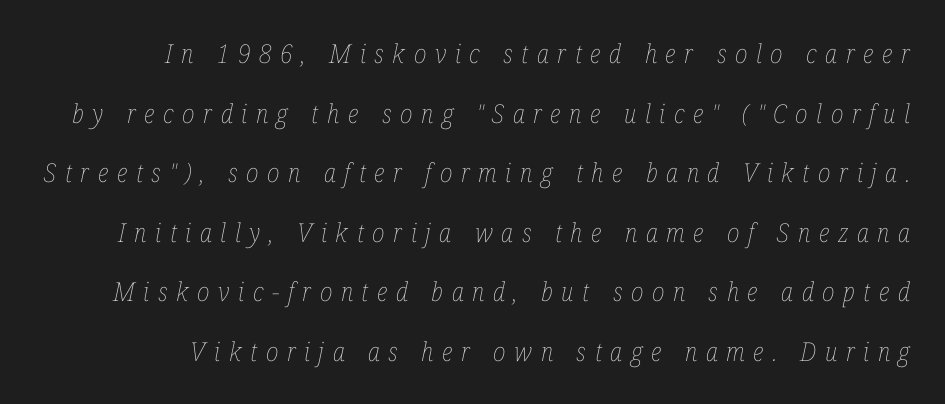
The image shows 26 px text type, italic (leaning right); set loose line spacing (2.29x), unusually wide letter spacing (+0.33 em), not underlined.
